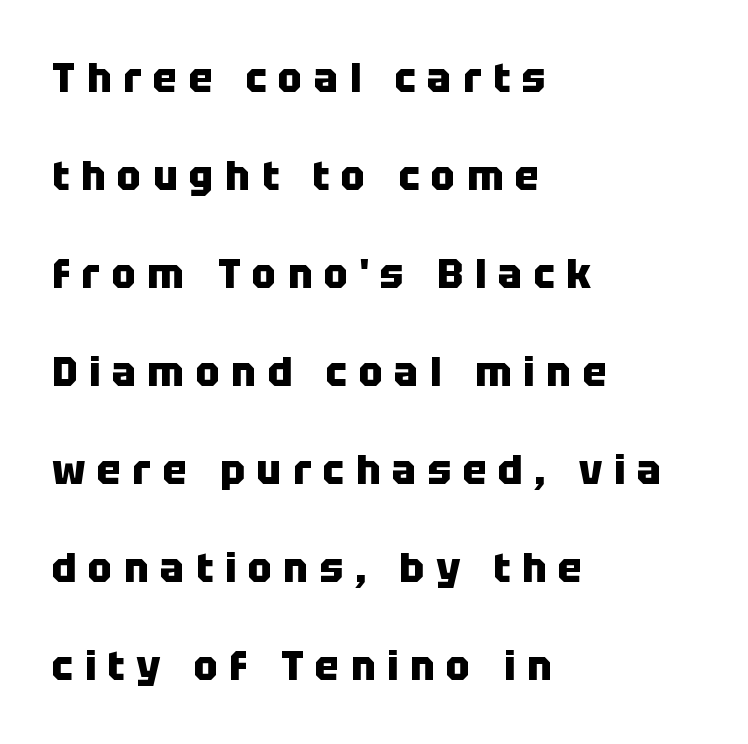
The image shows 40 px heavy sans-serif type, upright; set left-aligned, loose line spacing (2.45x), unusually wide letter spacing (+0.29 em), not underlined; low stroke contrast and a large x-height.
